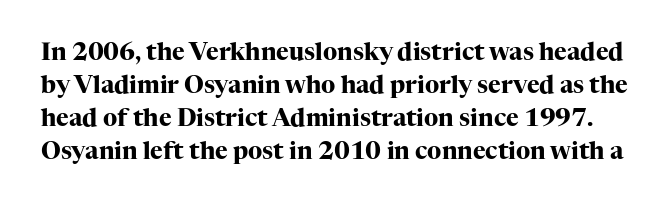
The image shows 24 px bold type, upright; set normal line spacing (1.38x), normal letter spacing, not underlined.
